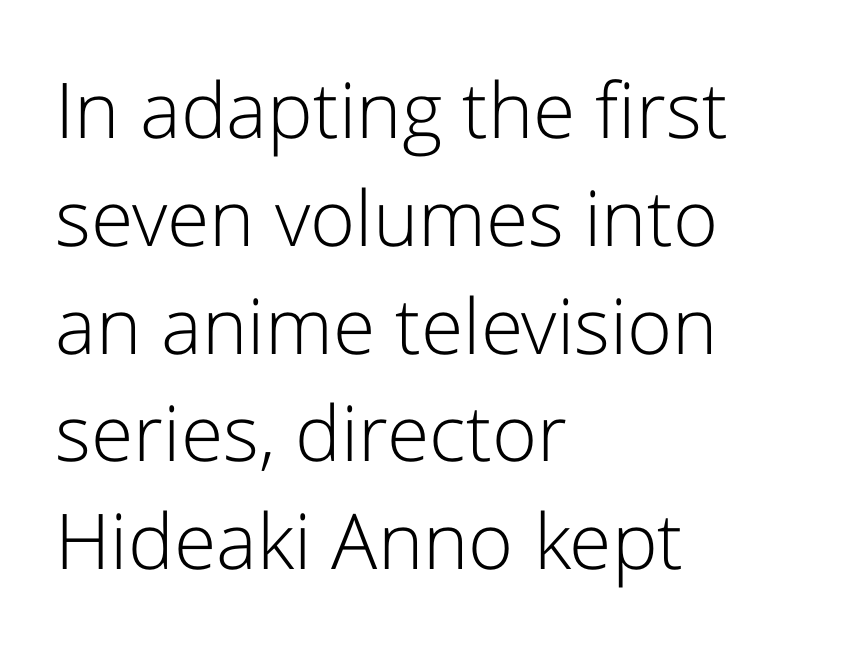
{"serif": "no", "italic": "no", "bold": "no", "weight": "light", "width": "normal", "stroke_contrast": "low", "x_height": "medium", "monospaced": "no", "underline": "no", "align": "left", "line_spacing": "normal", "line_spacing_ratio": 1.4, "letter_spacing": "normal", "letter_spacing_em": 0.0, "glyph_px": 77}
